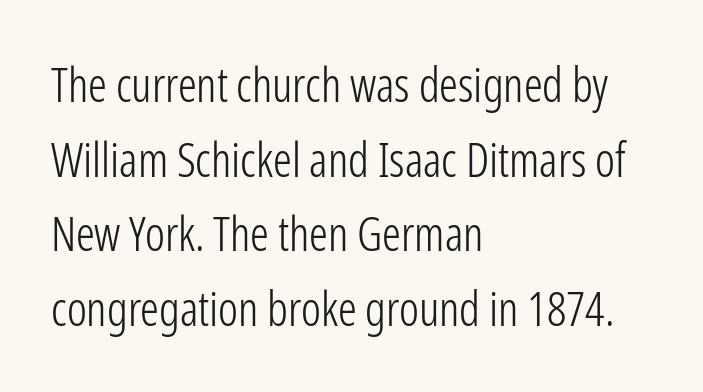
The image shows 47 px light, condensed sans-serif type, upright; set left-aligned, normal line spacing (1.59x), normal letter spacing, not underlined; low stroke contrast and a medium x-height.
